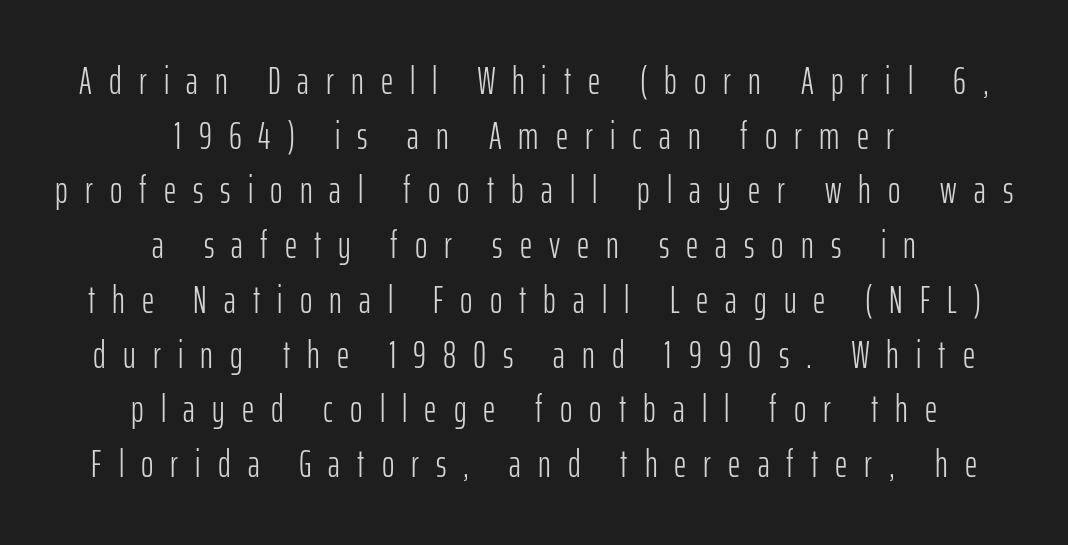
{"serif": "no", "italic": "no", "bold": "no", "weight": "light", "width": "condensed", "stroke_contrast": "low", "x_height": "medium", "monospaced": "no", "underline": "no", "align": "center", "line_spacing": "normal", "line_spacing_ratio": 1.44, "letter_spacing": "wide", "letter_spacing_em": 0.45, "glyph_px": 38}
